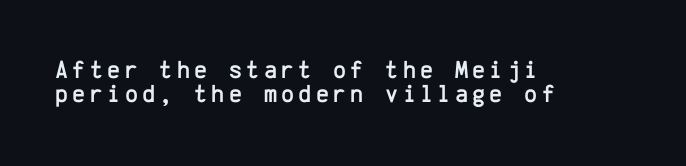
Does the lettering tilt? It doesn't — this is upright. The words here are not underlined. Caption: multi-line text, flush left, ragged right. Summary of vertical rhythm: compact, with narrow interline spacing.
